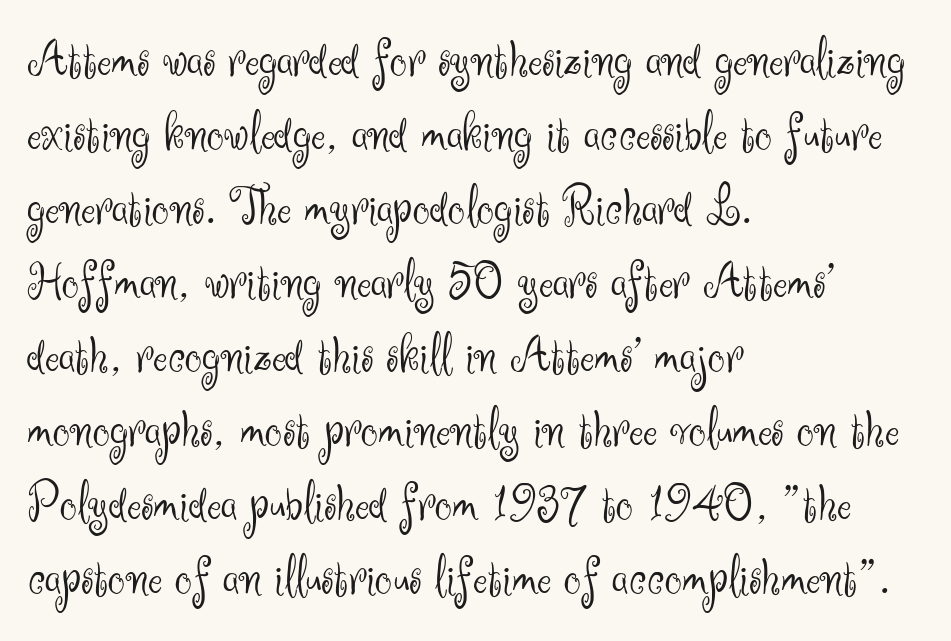
Q: Is the text bold? A: No.
Q: Is the text italic (slanted)? A: No, it is upright.
Q: Is the typeface a serif or a sans-serif typeface? A: Sans-serif.
Q: Is the text underlined? A: No.
Q: How is the paragraph aligned? A: Left-aligned.
Q: Is the spacing between letters normal or unusually wide? A: Normal.
Q: Is the spacing between lines tight, normal or loose? A: Normal.
Q: Width (condensed, normal, or wide)? A: Normal.
Q: Stroke contrast? A: Medium.
Q: x-height? A: Small.
Q: Monospaced? A: No.
